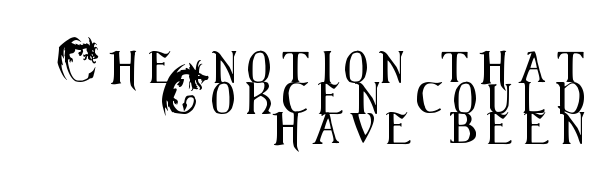
Honestly, the rows look squashed on top of each other. Only glyphs here, with clear space below each row. Note: no serifs on the glyphs. These lines are rendered in a variable-pitch font. The letters stand straight up with perfectly vertical stems.
